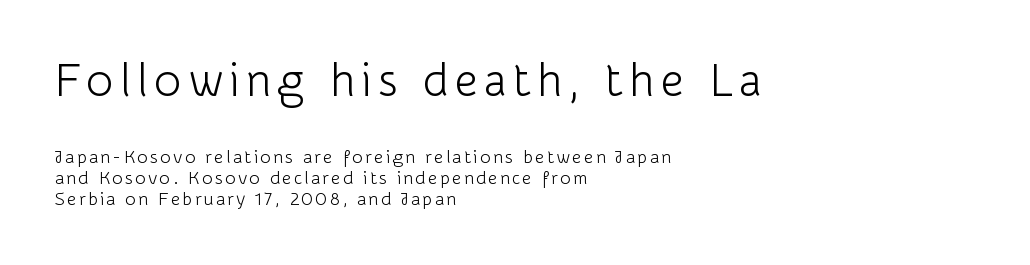
The image shows 46 px light sans-serif type, upright; set left-aligned, line spacing 1.17x, not underlined; the first (top) block is 2.56x larger; low stroke contrast and a medium x-height.
